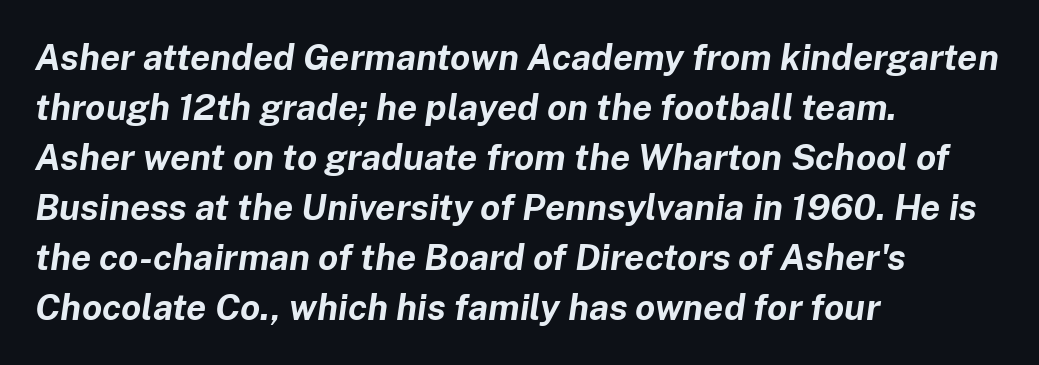
Q: Is the text bold? A: Yes.
Q: Is the text italic (slanted)? A: Yes, it leans right by about 8 degrees.
Q: Is the text underlined? A: No.
Q: How is the paragraph aligned? A: Left-aligned.
Q: Is the spacing between letters normal or unusually wide? A: Normal.
Q: Is the spacing between lines tight, normal or loose? A: Normal.
Q: Width (condensed, normal, or wide)? A: Normal.
Q: Stroke contrast? A: Low.
Q: x-height? A: Medium.
Q: Monospaced? A: No.
